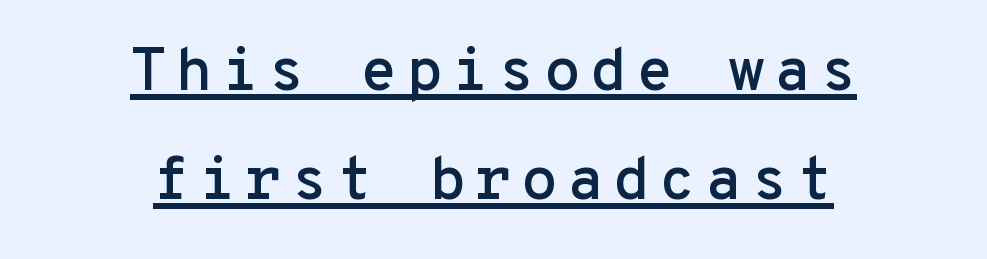
Q: Is the text italic (slanted)? A: No, it is upright.
Q: Is the typeface a serif or a sans-serif typeface? A: Sans-serif.
Q: Is the text underlined? A: Yes.
Q: How is the paragraph aligned? A: Centered.
Q: Width (condensed, normal, or wide)? A: Normal.
Q: Stroke contrast? A: Low.
Q: x-height? A: Medium.
Q: Monospaced? A: Yes.
